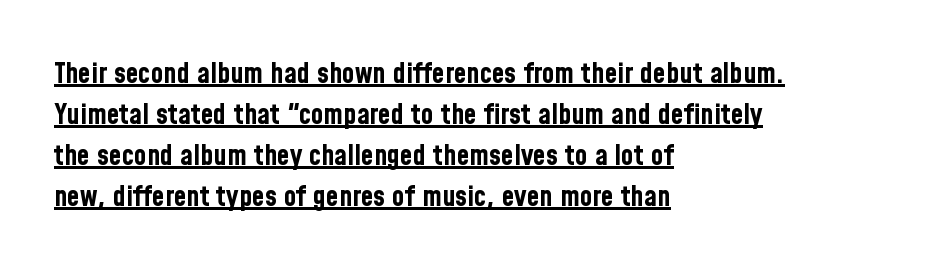
Q: Is the text bold? A: Yes.
Q: Is the text italic (slanted)? A: No, it is upright.
Q: Is the typeface a serif or a sans-serif typeface? A: Sans-serif.
Q: Is the text underlined? A: Yes.
Q: How is the paragraph aligned? A: Left-aligned.
Q: Is the spacing between letters normal or unusually wide? A: Normal.
Q: Is the spacing between lines tight, normal or loose? A: Normal.
Q: Width (condensed, normal, or wide)? A: Condensed.
Q: Stroke contrast? A: Low.
Q: x-height? A: Medium.
Q: Monospaced? A: No.
